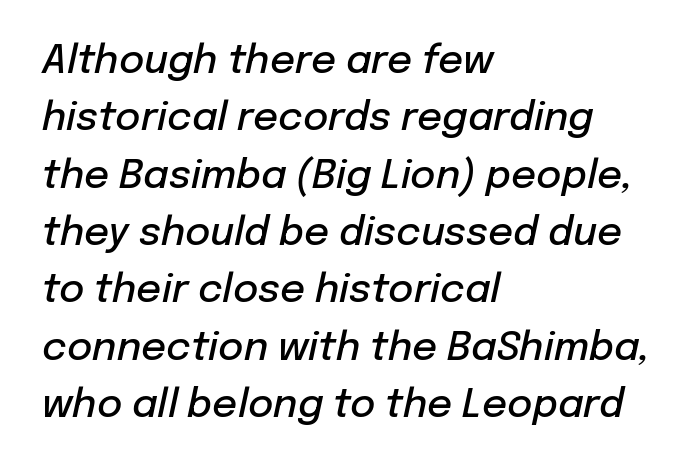
Note the varied advance widths — an 'i' is clearly narrower than an 'm'. One glance says typical: line gaps are just what's usual. This is oblique type, the kind used for emphasis or titles. Clear beneath every line of the passage. Weight check: semibold — heavier than regular, not quite bold. Does the copy run flush right? No — it runs flush left.
